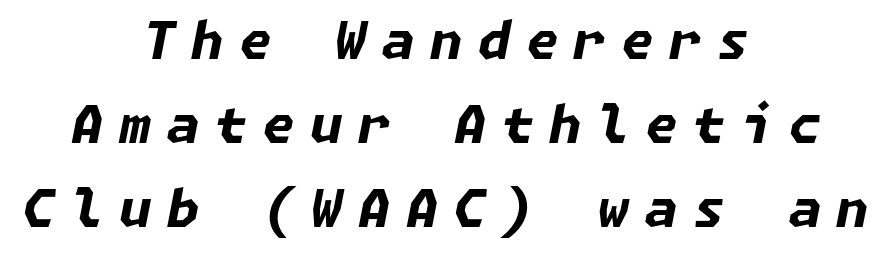
{"italic": "yes", "lean": "right", "slant_degrees": 11, "bold": "yes", "weight": "bold", "width": "normal", "stroke_contrast": "low", "x_height": "medium", "underline": "no", "align": "center", "line_spacing": "normal", "line_spacing_ratio": 1.62, "letter_spacing": "wide", "letter_spacing_em": 0.3, "glyph_px": 52}
